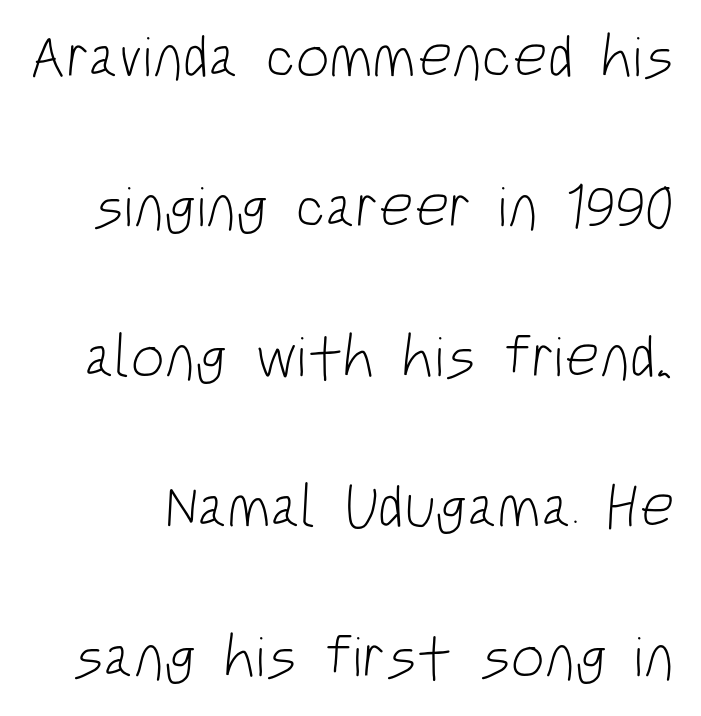
Q: Is the text bold? A: No.
Q: Is the typeface a serif or a sans-serif typeface? A: Sans-serif.
Q: Is the text underlined? A: No.
Q: Is the spacing between letters normal or unusually wide? A: Normal.
Q: Is the spacing between lines tight, normal or loose? A: Loose.
Q: Width (condensed, normal, or wide)? A: Condensed.
Q: Stroke contrast? A: Low.
Q: x-height? A: Large.
Q: Monospaced? A: No.
